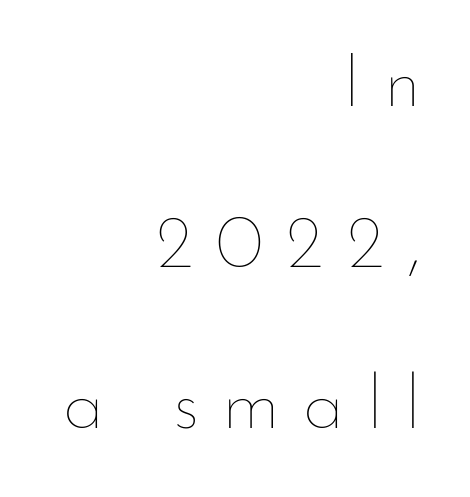
Q: Is the text bold? A: No.
Q: Is the text italic (slanted)? A: No, it is upright.
Q: Is the text underlined? A: No.
Q: How is the paragraph aligned? A: Right-aligned.
Q: Is the spacing between letters normal or unusually wide? A: Unusually wide.
Q: Is the spacing between lines tight, normal or loose? A: Loose.
Q: Width (condensed, normal, or wide)? A: Normal.
Q: Stroke contrast? A: Low.
Q: x-height? A: Small.
Q: Monospaced? A: No.
